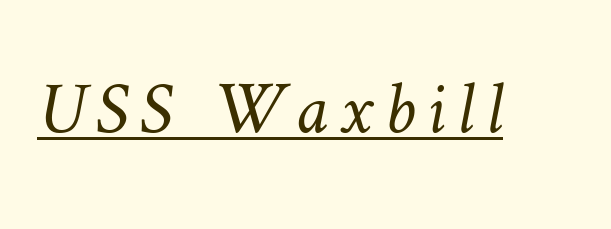
The image shows 75 px light type; set underlined; low stroke contrast and a medium x-height.
